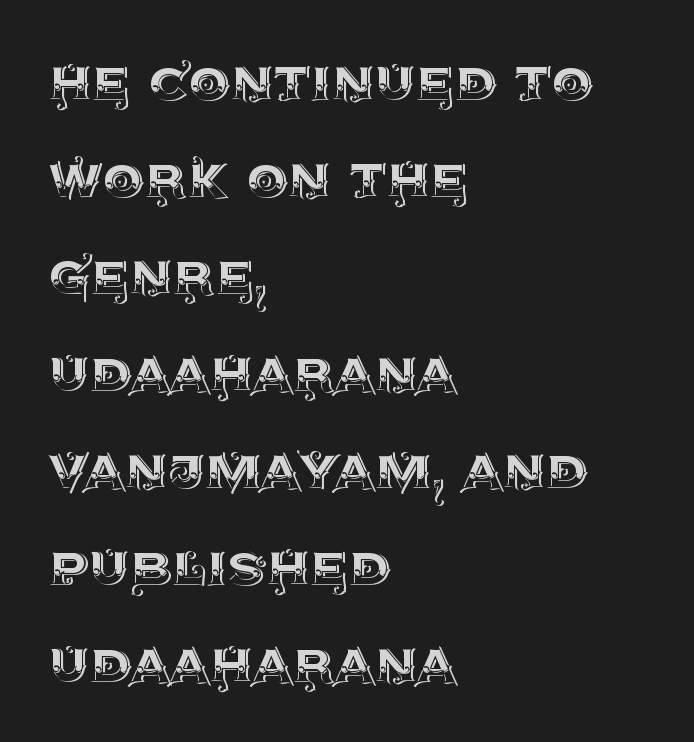
Ascenders rise straight up at ninety degrees. Descender tails drop into unmarked territory. These lines are rendered in a variable-pitch font. How are the letters spaced? Ordinarily, with no added tracking. Reading down the column, the eye jumps a familiar distance to each next line. Typeset ragged right — the left edge is the straight one.
